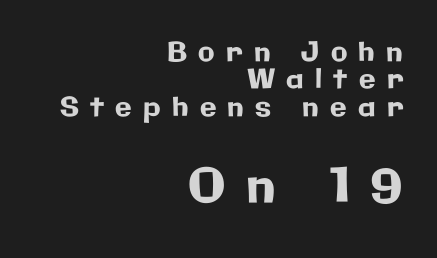
Q: Is the text italic (slanted)? A: No, it is upright.
Q: Is the typeface a serif or a sans-serif typeface? A: Sans-serif.
Q: Is the text underlined? A: No.
Q: How is the paragraph aligned? A: Right-aligned.
Q: Is the spacing between letters normal or unusually wide? A: Unusually wide.
Q: Is the spacing between lines tight, normal or loose? A: Tight.
Q: Which block of text is set in a larger size, the first (top) or the second (bottom)? A: The second (bottom) one.
Q: Width (condensed, normal, or wide)? A: Normal.
Q: Stroke contrast? A: Low.
Q: x-height? A: Medium.
Q: Monospaced? A: No.
